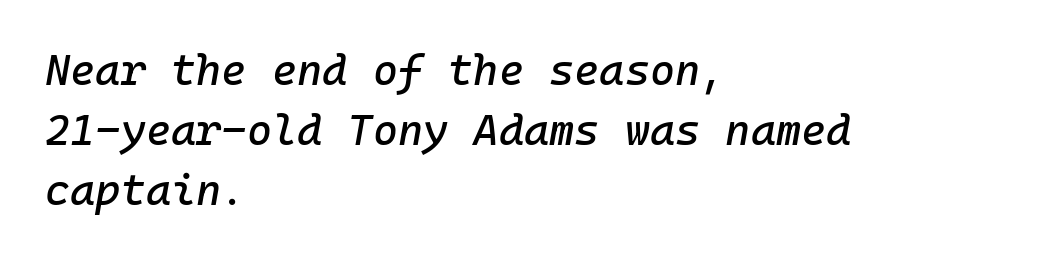
The baseline area is clear. The letterforms sit shoulder to shoulder at normal distance. Slant detected: the letters are inclined. Summary of vertical rhythm: regular, with standard interline spacing.
